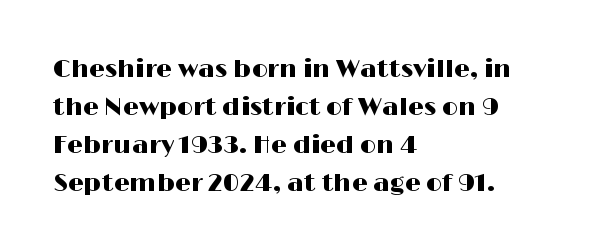
Q: Is the text italic (slanted)? A: No, it is upright.
Q: Is the text underlined? A: No.
Q: How is the paragraph aligned? A: Left-aligned.
Q: Is the spacing between letters normal or unusually wide? A: Normal.
Q: Is the spacing between lines tight, normal or loose? A: Normal.
